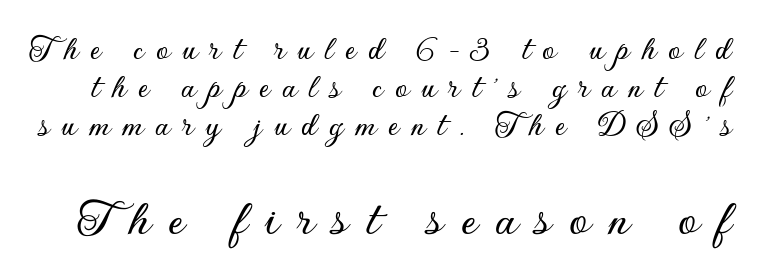
Between these two stacked blocks, the lower one wins on size. Honestly, there is no underline to notice here at all. Compared with typical paragraphs, the rows here are closer together.
